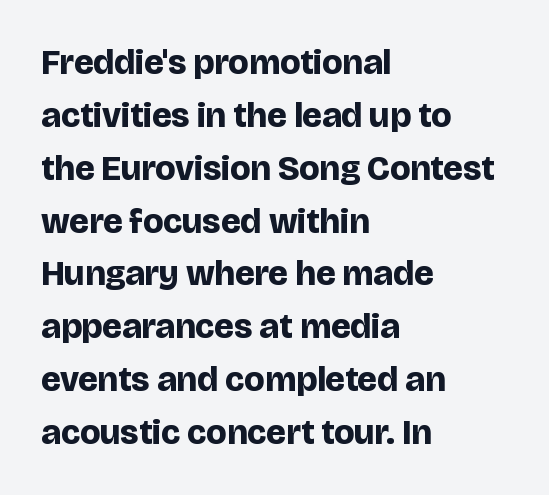
The image shows 35 px bold sans-serif type, upright; set left-aligned, normal line spacing (1.51x), normal letter spacing, not underlined; low stroke contrast and a large x-height.
